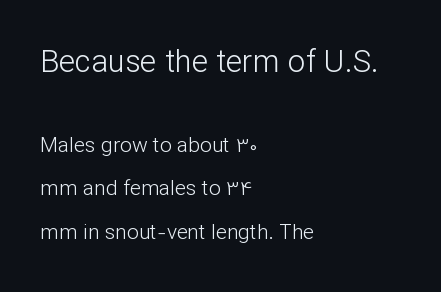
Q: Is the text bold? A: No.
Q: Is the text italic (slanted)? A: No, it is upright.
Q: Is the typeface a serif or a sans-serif typeface? A: Sans-serif.
Q: Is the text underlined? A: No.
Q: How is the paragraph aligned? A: Left-aligned.
Q: Is the spacing between letters normal or unusually wide? A: Normal.
Q: Is the spacing between lines tight, normal or loose? A: Loose.
Q: Which block of text is set in a larger size, the first (top) or the second (bottom)? A: The first (top) one.
Q: Width (condensed, normal, or wide)? A: Normal.
Q: Stroke contrast? A: Low.
Q: x-height? A: Medium.
Q: Monospaced? A: No.
